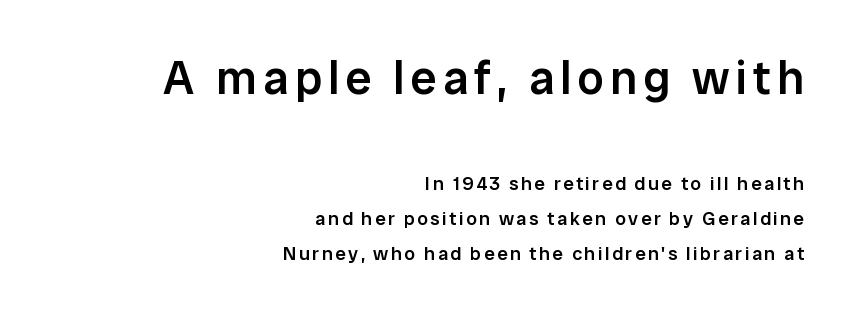
The image shows 47 px semibold sans-serif type, upright; set right-aligned, line spacing 1.84x, not underlined; the first (top) block is 2.47x larger; low stroke contrast and a medium x-height.
